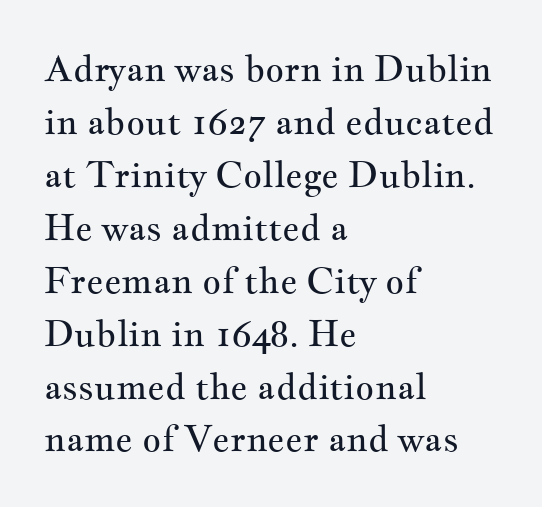
The image shows 36 px regular-weight, wide serif type, upright; set left-aligned, normal line spacing (1.47x), normal letter spacing, not underlined; medium stroke contrast and a small x-height.
